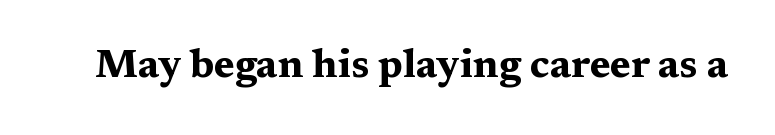
{"serif": "yes", "italic": "no", "bold": "yes", "weight": "bold", "width": "wide", "stroke_contrast": "medium", "x_height": "medium", "monospaced": "no", "underline": "no", "letter_spacing": "normal", "letter_spacing_em": 0.0, "glyph_px": 40}
